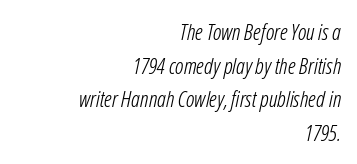
The typography opts for an oblique posture over an upright one. There is no visible air inserted between adjacent glyphs. Is the stroke heavy? The answer is a plain regular-or-lighter. Regarding leading, the lines here are spaced in the standard way. No word sits above an underline.
